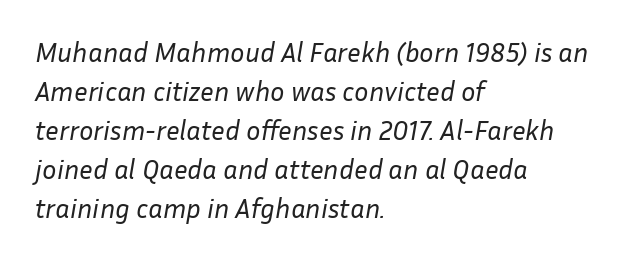
Q: Is the text bold? A: No.
Q: Is the text italic (slanted)? A: Yes, it leans right by about 10 degrees.
Q: Is the text underlined? A: No.
Q: How is the paragraph aligned? A: Left-aligned.
Q: Is the spacing between letters normal or unusually wide? A: Normal.
Q: Is the spacing between lines tight, normal or loose? A: Normal.
